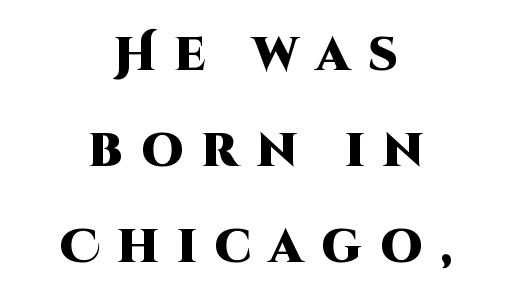
The image shows 47 px heavy sans-serif type, upright; set centered, loose line spacing (2.04x), unusually wide letter spacing (+0.38 em), not underlined; high stroke contrast and a large x-height.
